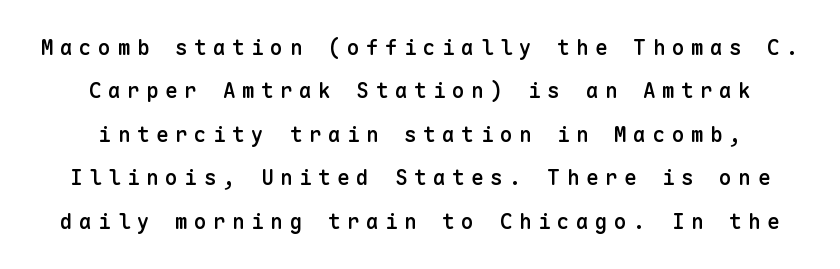
Plain, unruled lines of type. The line-height multiplier appears high, well above default. The tracking jumps out immediately: characters are airy and widely separated. These lines carry some extra weight — a demibold, not a full bold. Every character sits straight up, as roman type does.
